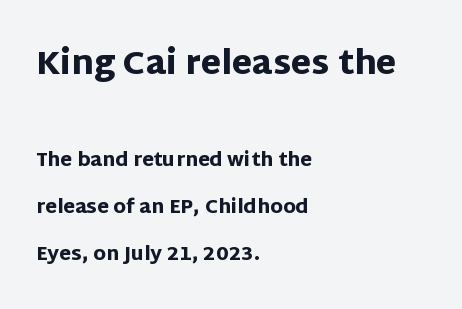
Nobody drew a line under any word here. Short and long lines alike share a common starting point at left. The face used here is proportionally spaced, like ordinary book or web type. No italicization has been applied; the sample stays upright.
